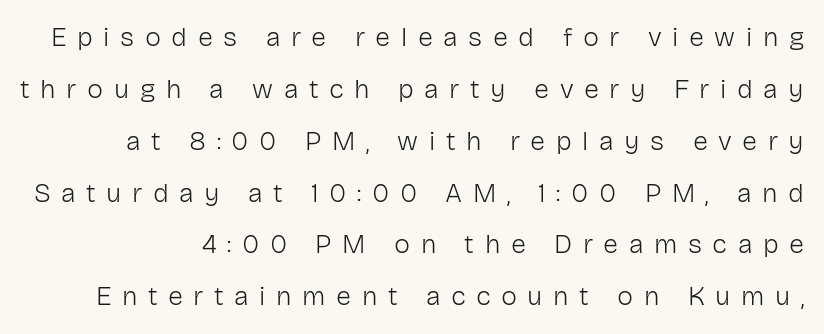
The image shows 27 px text type, upright; set loose line spacing (1.92x), unusually wide letter spacing (+0.39 em), not underlined.
